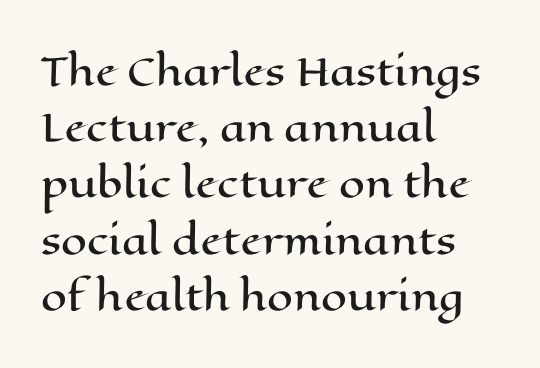
Q: Is the text italic (slanted)? A: No, it is upright.
Q: Is the text underlined? A: No.
Q: How is the paragraph aligned? A: Left-aligned.
Q: Is the spacing between letters normal or unusually wide? A: Normal.
Q: Is the spacing between lines tight, normal or loose? A: Normal.
Q: Width (condensed, normal, or wide)? A: Wide.
Q: Stroke contrast? A: High.
Q: x-height? A: Medium.
Q: Monospaced? A: No.
